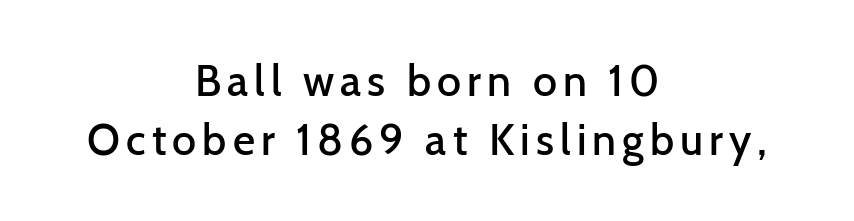
A bit beefed up — I'd call it semibold rather than bold. In terms of letterform style, serifs are entirely absent. The gap between lines stays unmarked. The designer left line spacing at the default. Character widths vary here, with narrow letters taking less room than wide ones.
